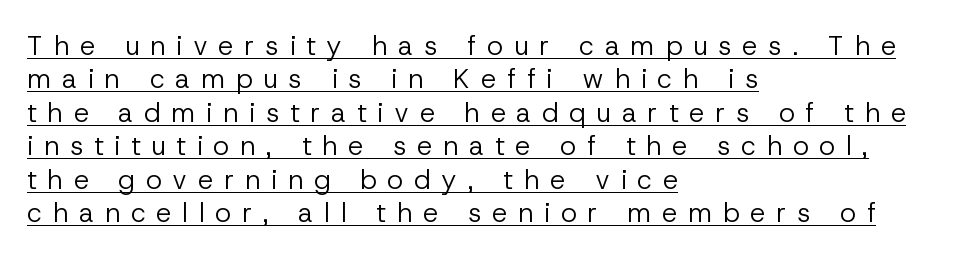
{"italic": "no", "bold": "no", "underline": "yes", "align": "left", "line_spacing_ratio": 1.24, "letter_spacing": "wide", "letter_spacing_em": 0.4, "glyph_px": 27}
